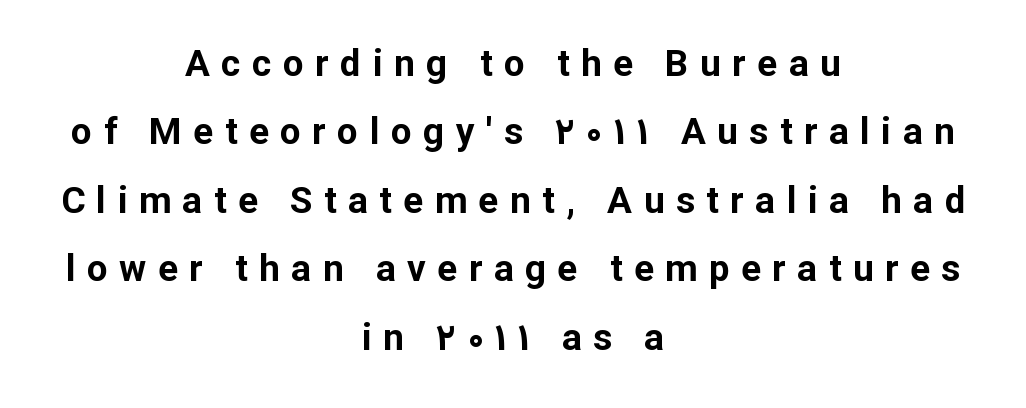
{"serif": "no", "italic": "no", "bold": "yes", "weight": "bold", "width": "normal", "stroke_contrast": "low", "x_height": "medium", "monospaced": "no", "underline": "no", "align": "center", "line_spacing_ratio": 1.85, "letter_spacing": "wide", "letter_spacing_em": 0.31, "glyph_px": 37}
